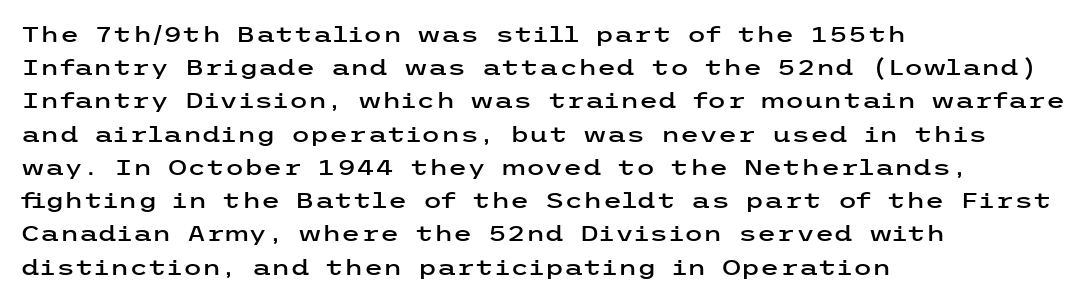
Q: Is the text italic (slanted)? A: No, it is upright.
Q: Is the text underlined? A: No.
Q: How is the paragraph aligned? A: Left-aligned.
Q: Is the spacing between letters normal or unusually wide? A: Normal.
Q: Is the spacing between lines tight, normal or loose? A: Normal.
